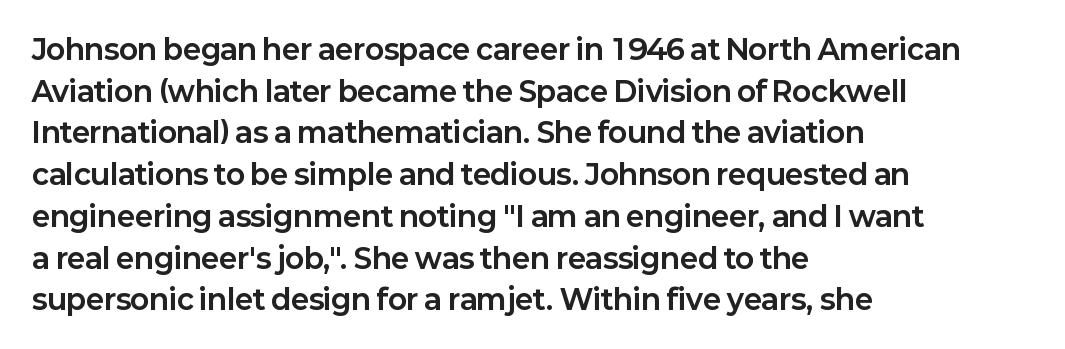
This rendering uses left alignment, leaving the right contour irregular. This is sans-serif lettering, the kind often seen on screens and signage. Do the letters lean? They stand straight. Glyph-to-glyph distance matches everyday printed text. Students, observe: this is what conventionally led text looks like.
